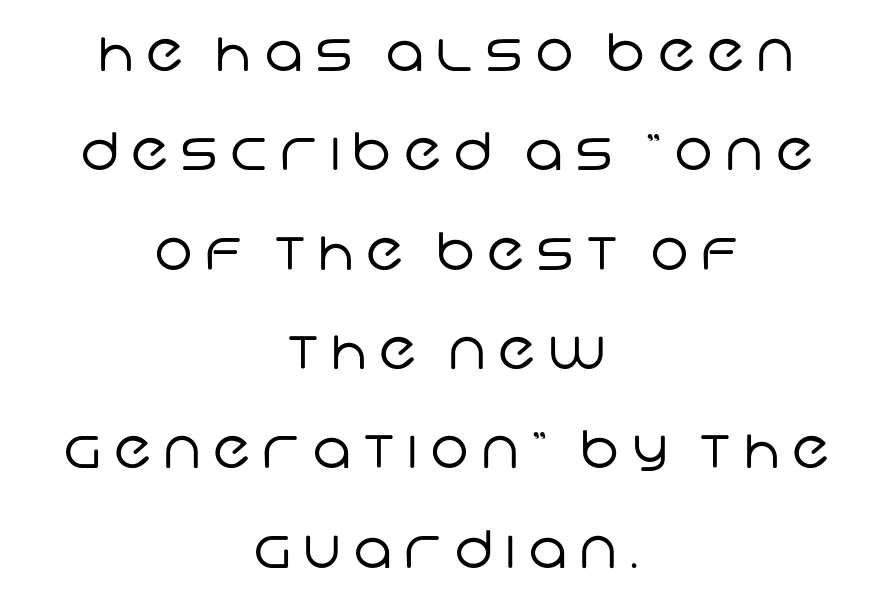
{"serif": "no", "bold": "no", "weight": "regular", "width": "normal", "stroke_contrast": "low", "x_height": "large", "monospaced": "no", "underline": "no", "align": "center", "line_spacing": "loose", "line_spacing_ratio": 1.91, "letter_spacing": "wide", "letter_spacing_em": 0.24, "glyph_px": 52}
